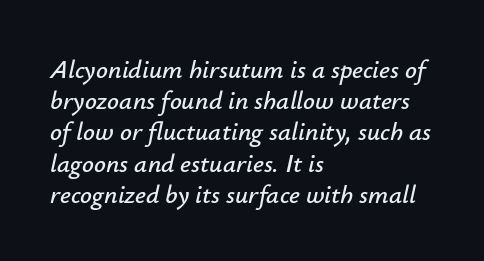
Q: Is the text italic (slanted)? A: Yes, it leans right by about 12 degrees.
Q: Is the text underlined? A: No.
Q: How is the paragraph aligned? A: Left-aligned.
Q: Is the spacing between letters normal or unusually wide? A: Normal.
